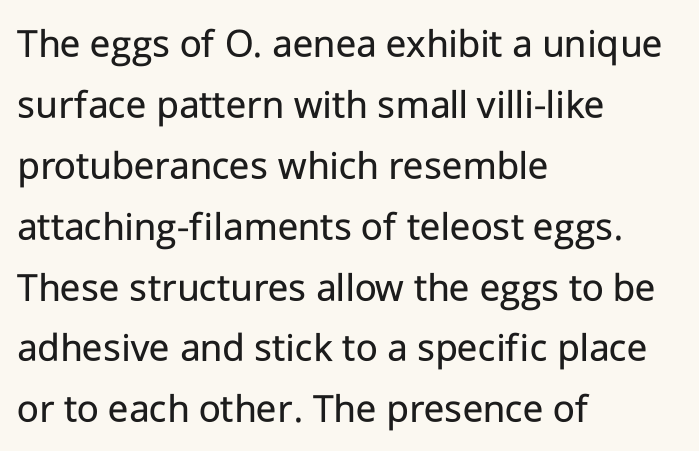
Q: Is the text bold? A: No.
Q: Is the text italic (slanted)? A: No, it is upright.
Q: Is the typeface a serif or a sans-serif typeface? A: Sans-serif.
Q: Is the text underlined? A: No.
Q: How is the paragraph aligned? A: Left-aligned.
Q: Is the spacing between letters normal or unusually wide? A: Normal.
Q: Is the spacing between lines tight, normal or loose? A: Normal.
Q: Width (condensed, normal, or wide)? A: Normal.
Q: Stroke contrast? A: Low.
Q: x-height? A: Medium.
Q: Monospaced? A: No.
